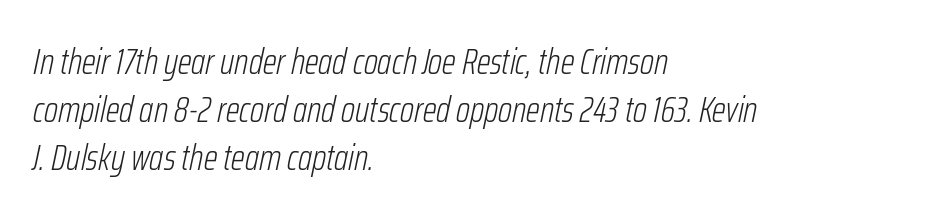
The image shows 36 px light, condensed type, italic (leaning right); set left-aligned, normal line spacing (1.34x), normal letter spacing, not underlined; low stroke contrast and a medium x-height.
